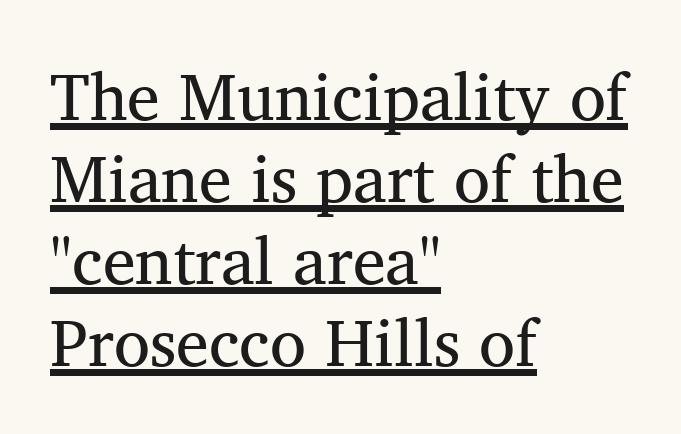
{"serif": "yes", "italic": "no", "bold": "no", "weight": "regular", "width": "normal", "stroke_contrast": "medium", "x_height": "medium", "monospaced": "no", "underline": "yes", "align": "left", "line_spacing_ratio": 1.24, "letter_spacing": "normal", "letter_spacing_em": 0.0, "glyph_px": 66}
